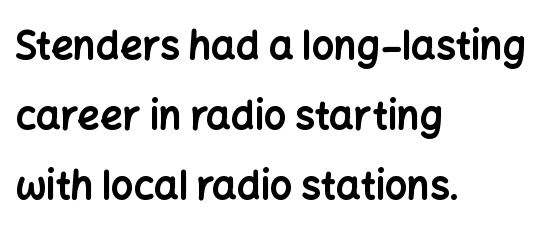
{"serif": "no", "italic": "no", "bold": "yes", "weight": "bold", "width": "normal", "stroke_contrast": "low", "x_height": "medium", "monospaced": "no", "underline": "no", "align": "left", "line_spacing_ratio": 1.79, "letter_spacing": "normal", "letter_spacing_em": 0.0, "glyph_px": 39}
